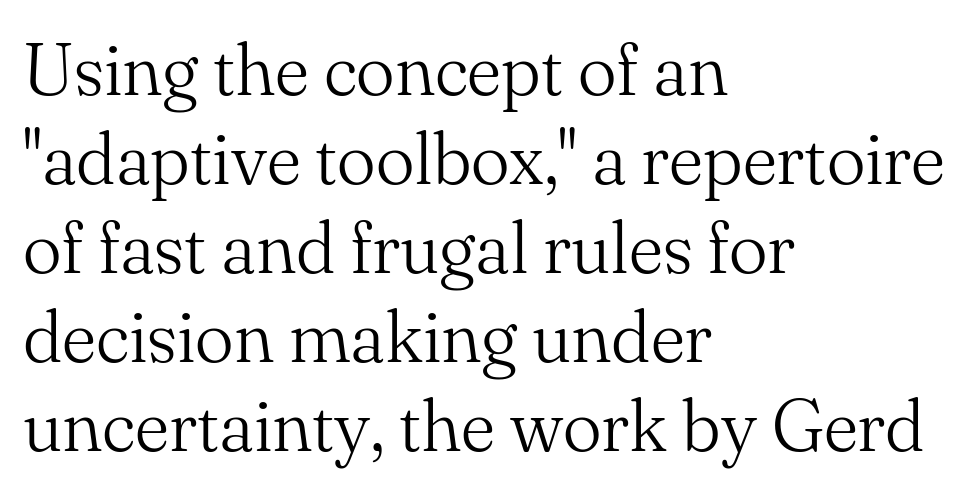
The image shows 73 px light serif type, upright; set left-aligned, line spacing 1.22x, normal letter spacing, not underlined; medium stroke contrast and a small x-height.
